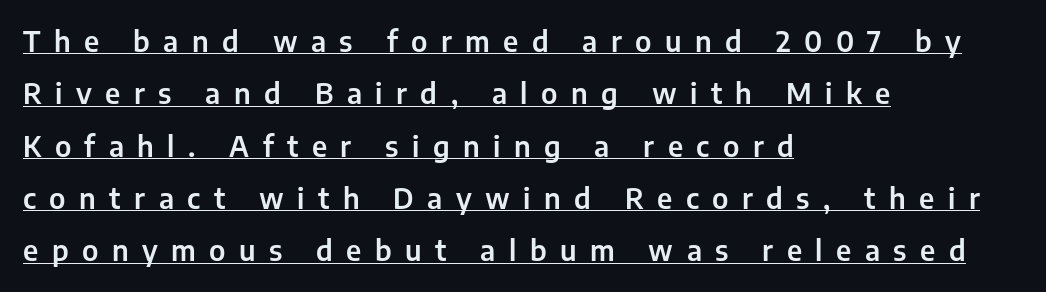
Do the letters lean? They stand straight. Proportional: the letters do not fall into vertical columns. Left-aligned paragraph, ragged on the right. Emphasis is given by a line drawn under the lettering. This sample uses expanded letter spacing, leaving extra air between glyphs. Typographically, this falls in the sans-serif category.
